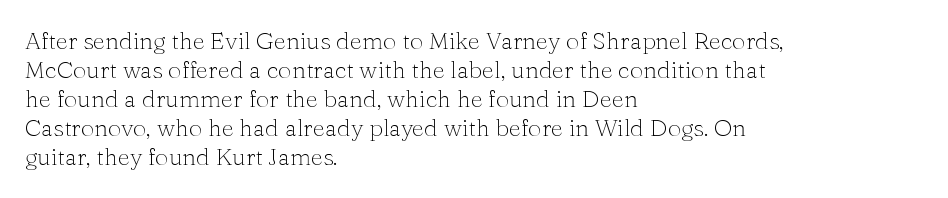
The strokes carry an ordinary text weight at most. Default kerning and tracking; the words read as compact shapes. The gap between lines stays unmarked. Does the lettering tilt? It doesn't — this is upright.
